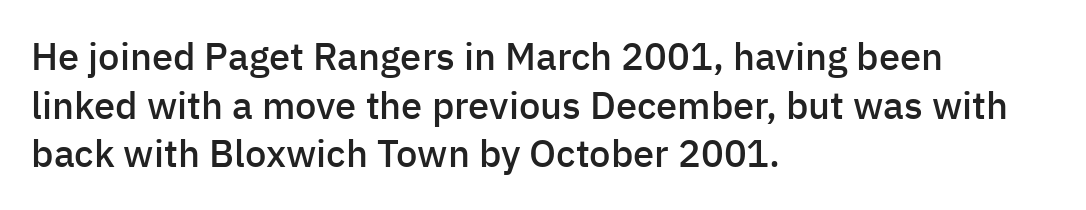
{"serif": "no", "italic": "no", "bold": "semi", "weight": "semibold", "width": "normal", "stroke_contrast": "low", "x_height": "medium", "monospaced": "no", "underline": "no", "align": "left", "line_spacing": "normal", "line_spacing_ratio": 1.28, "letter_spacing": "normal", "letter_spacing_em": 0.0, "glyph_px": 38}
